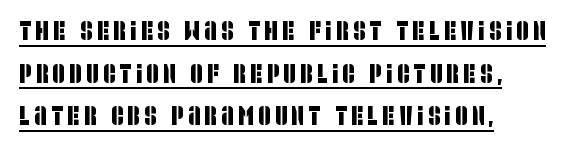
The image shows 27 px text type; set left-aligned, normal line spacing (1.58x), underlined.
